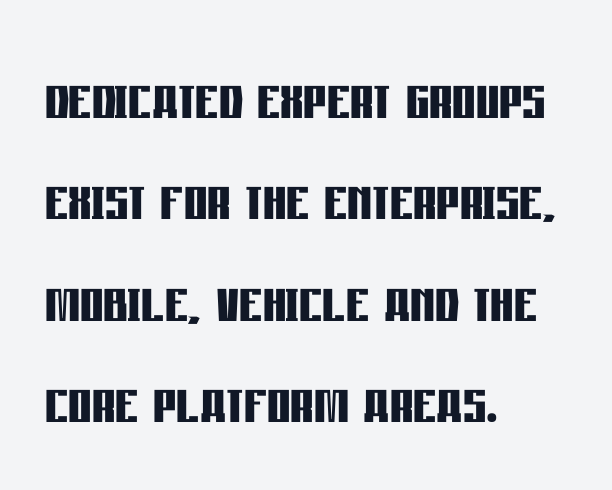
{"serif": "no", "italic": "no", "bold": "yes", "weight": "semibold", "width": "condensed", "stroke_contrast": "low", "x_height": "large", "monospaced": "no", "underline": "no", "align": "left", "line_spacing": "normal", "line_spacing_ratio": 1.39, "letter_spacing": "normal", "letter_spacing_em": 0.0, "glyph_px": 73}
